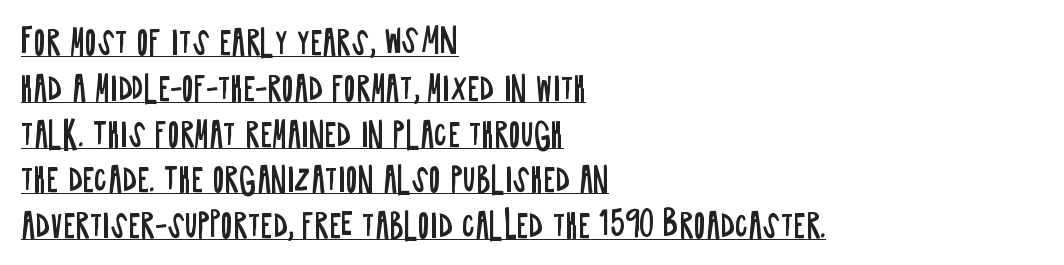
Nobody touched the tracking dial on this one. Rows of type keep a routine distance in the vertical direction. Do the letters lean? They stand straight. Caption: lettering with a line underneath.
